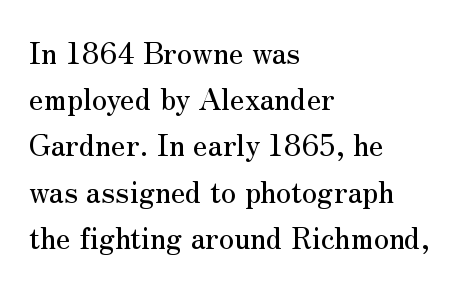
You can tell it's not italic because the verticals are truly vertical. The rendering keeps characters at their native spacing. Line beginnings align vertically; line endings do not. Rule under the text: the space is simply empty.
